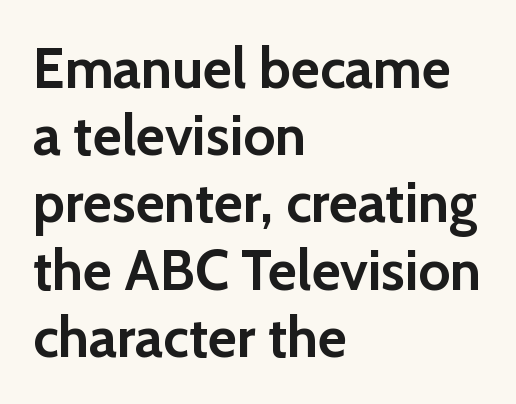
{"serif": "no", "italic": "no", "bold": "yes", "weight": "semibold", "width": "normal", "stroke_contrast": "low", "x_height": "medium", "monospaced": "no", "underline": "no", "align": "left", "line_spacing_ratio": 1.2, "letter_spacing": "normal", "letter_spacing_em": 0.0, "glyph_px": 56}
